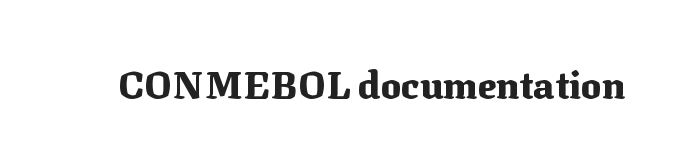
The passage shown is typeset with a serif family. Unmarked baselines from the first word to the last. Italic? Not at all — the glyphs are vertical. Compared with typical body copy, the letter spacing here is the same.
